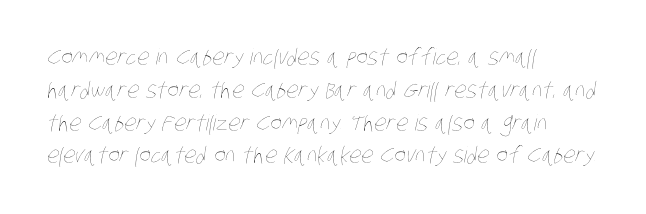
The space directly below the letters is spotless. Horizontal alignment here is leftward, the default for most running prose. This sample keeps an unexceptional amount of space between lines. Compared with typical body copy, the letter spacing here is the same. No extra ink here — the face is not bold.
